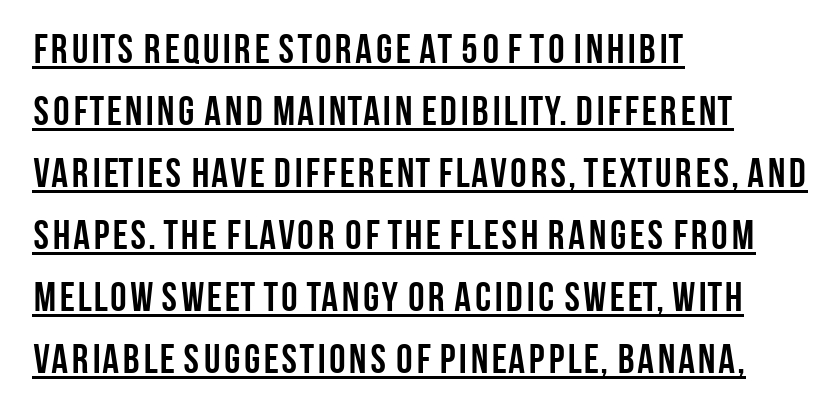
If you measured baseline to baseline, you'd find a middling distance. Summary of weight: heavy, a full bold. This rendering uses left alignment, leaving the right contour irregular. The tracking reads as untouched default to a designer's eye. Proportional: the letters do not fall into vertical columns.
